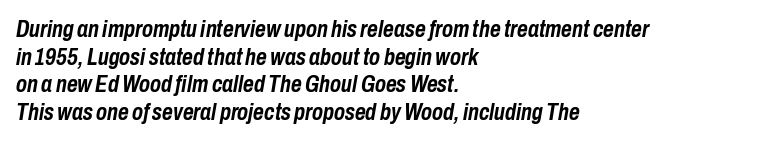
Typeset ragged right — the left edge is the straight one. Quick note: italic. Anything drawn beneath the words? Only blank space. Glyph-to-glyph distance matches everyday printed text.
